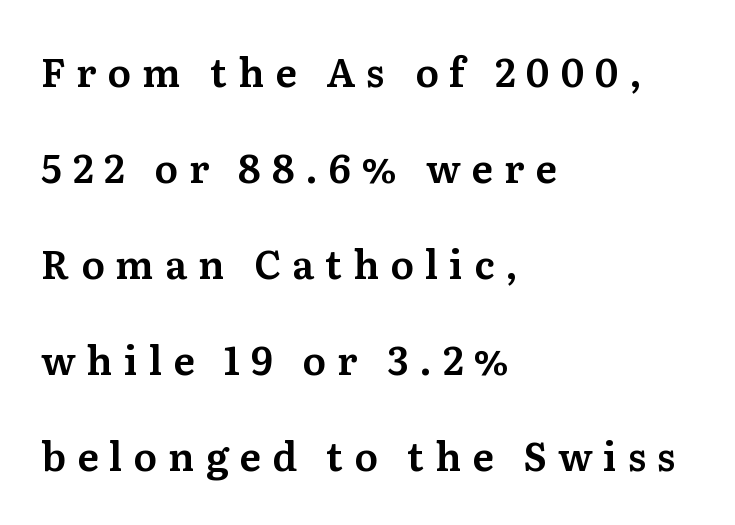
This sample has the flowing, uneven cadence of proportional lettering. This sample uses a serif face. Just letters on the line, the space beneath them empty. Students, note that the glyphs here are deliberately spaced far apart.
